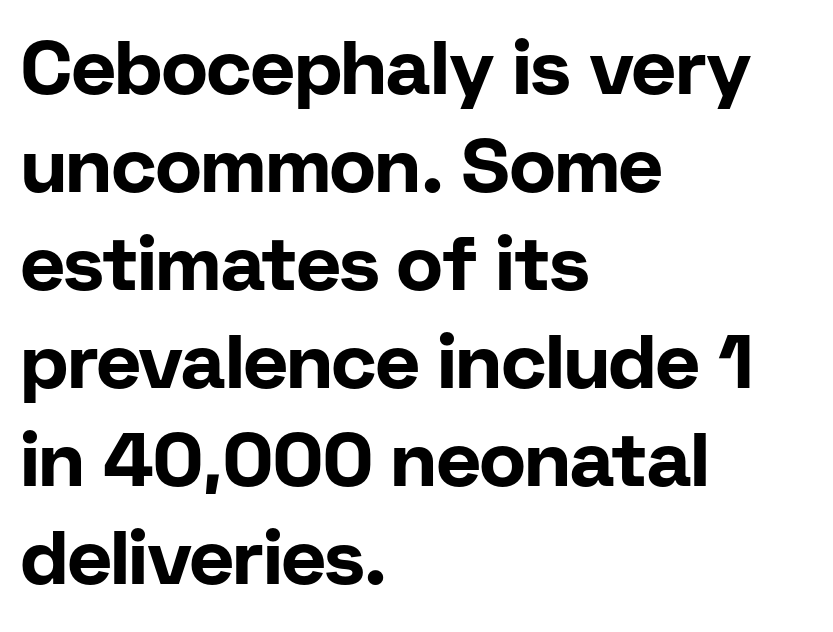
The text was rendered using a sans face with plain stroke endings. Summary of vertical rhythm: regular, with standard interline spacing. Looks like regular typesetting: each glyph gets only the width it needs. The specimen reads as upright at a glance. No word sits above an underline. I'd describe the lettering as bold — thick and assertive.
